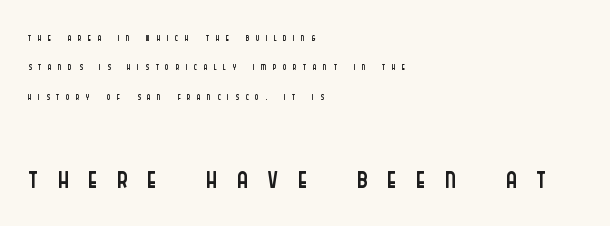
The image shows 42 px light, condensed sans-serif type, upright; set left-aligned, loose line spacing (2.09x), unusually wide letter spacing (+0.46 em), not underlined; the second (bottom) block is 3.0x larger; low stroke contrast and a large x-height.
